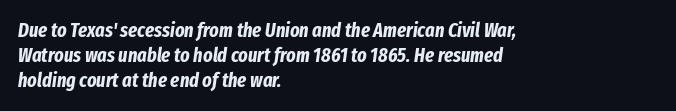
Set as a true bold cut, around the 700 mark. The horizontal fit of the characters is conventional and even. Quick note: italic. Rule under the text: the space is simply empty. Casual observation: everything's shoved over to the left.
